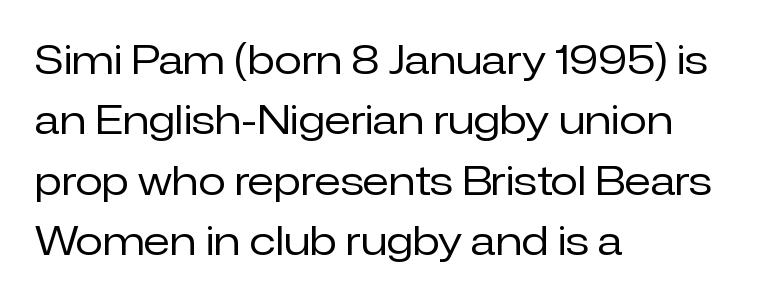
Compared with a centered layout, this one pins lines to the left instead. The glyphs in this specimen are sans serif. Plain, unruled lines of type. How are the letters spaced? Ordinarily, with no added tracking. Do the characters align in a grid? No, the font is proportional. The letters look calm and open, with moderate or lighter stems.
